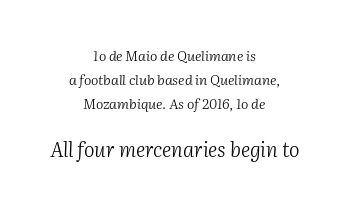
Q: Is the text bold? A: No.
Q: Is the text italic (slanted)? A: Yes, it leans right by about 2 degrees.
Q: Is the text underlined? A: No.
Q: How is the paragraph aligned? A: Centered.
Q: Is the spacing between letters normal or unusually wide? A: Normal.
Q: Which block of text is set in a larger size, the first (top) or the second (bottom)? A: The second (bottom) one.
